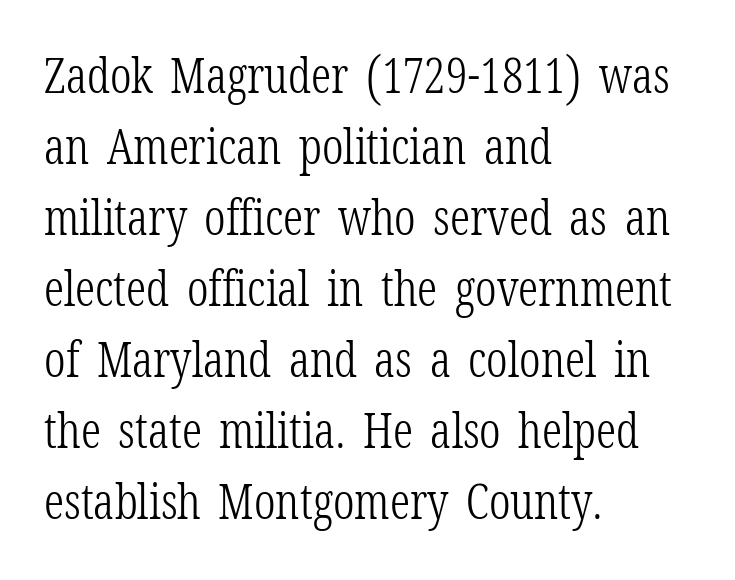
{"serif": "yes", "italic": "no", "bold": "no", "weight": "light", "width": "condensed", "stroke_contrast": "low", "x_height": "medium", "monospaced": "no", "underline": "no", "align": "left", "line_spacing": "normal", "line_spacing_ratio": 1.45, "letter_spacing": "normal", "letter_spacing_em": 0.0, "glyph_px": 49}
